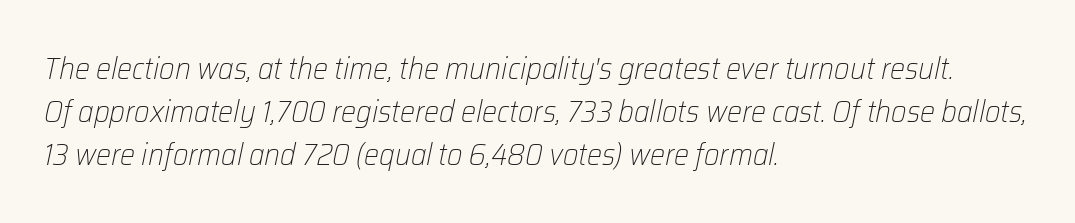
The image shows 30 px light type, italic (leaning right); set left-aligned, normal line spacing (1.43x), normal letter spacing, not underlined; low stroke contrast and a medium x-height.
